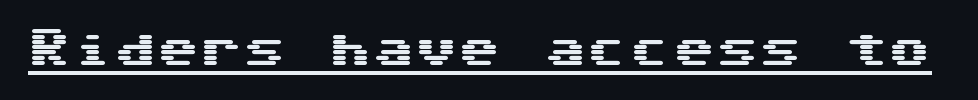
The font's upright variant was chosen for this text. Tracking value appears to be zero — textbook default spacing. A baseline rule has been typeset under these characters. These lines are rendered in a fixed-pitch font. Look at the bottom of the vertical strokes: they stop flat, with no serifs.
